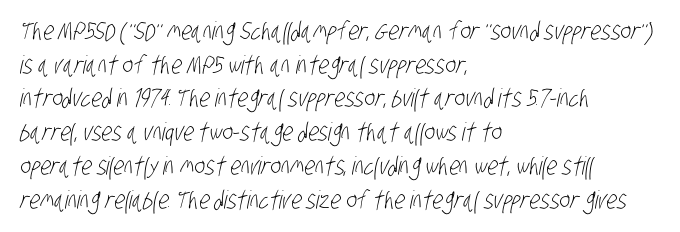
The image shows 25 px text type; set left-aligned, normal line spacing (1.35x), normal letter spacing, not underlined.
